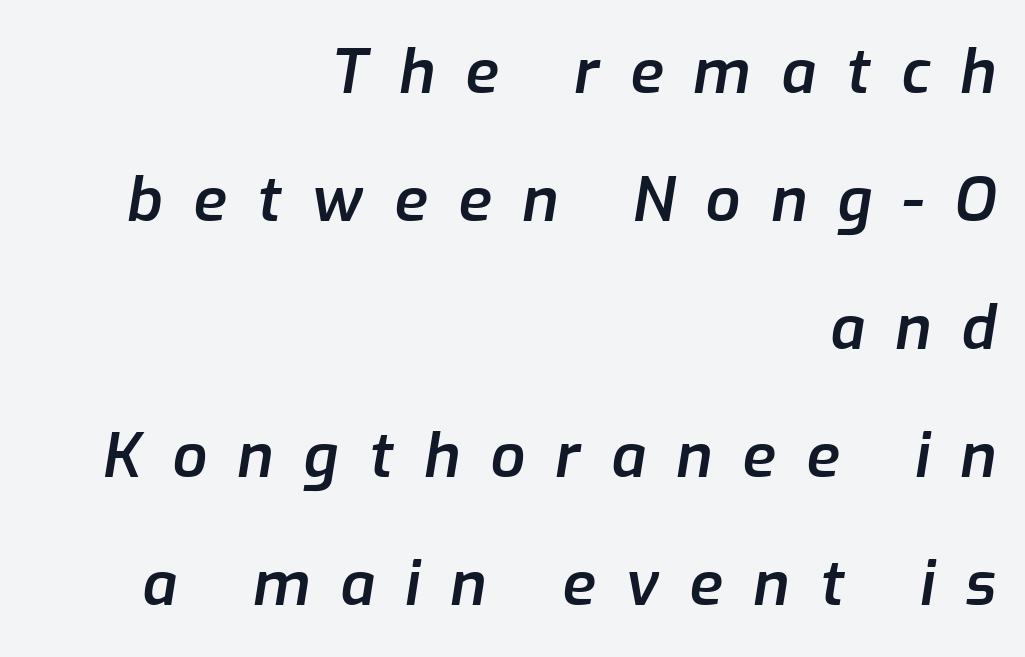
{"italic": "yes", "lean": "right", "slant_degrees": 9, "bold": "semi", "weight": "semibold", "width": "normal", "stroke_contrast": "low", "x_height": "medium", "monospaced": "no", "underline": "no", "align": "right", "line_spacing": "loose", "line_spacing_ratio": 2.1, "letter_spacing": "wide", "letter_spacing_em": 0.5, "glyph_px": 61}
